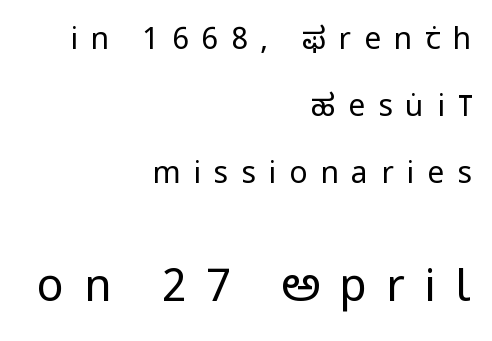
The image shows 45 px regular-weight, condensed sans-serif type, upright; set right-aligned, loose line spacing (2.24x), unusually wide letter spacing (+0.43 em), not underlined; the second (bottom) block is 1.5x larger; low stroke contrast and a large x-height.
